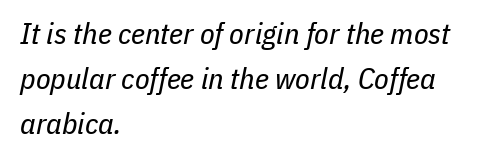
{"italic": "yes", "lean": "right", "slant_degrees": 11, "bold": "no", "weight": "regular", "width": "condensed", "stroke_contrast": "low", "x_height": "medium", "monospaced": "no", "underline": "no", "align": "left", "line_spacing": "normal", "line_spacing_ratio": 1.5, "letter_spacing": "normal", "letter_spacing_em": 0.0, "glyph_px": 30}
